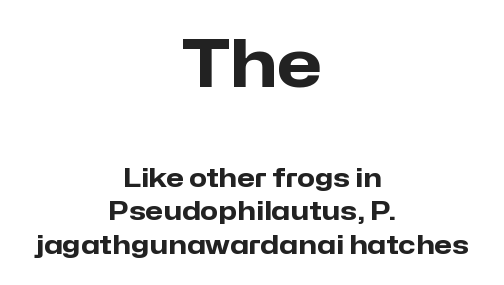
{"serif": "no", "italic": "no", "bold": "yes", "weight": "heavy", "width": "normal", "stroke_contrast": "low", "x_height": "medium", "monospaced": "no", "underline": "no", "align": "center", "line_spacing": "normal", "line_spacing_ratio": 1.29, "letter_spacing": "normal", "letter_spacing_em": 0.0, "larger_block": "first", "size_ratio": 2.54, "glyph_px": 66}
